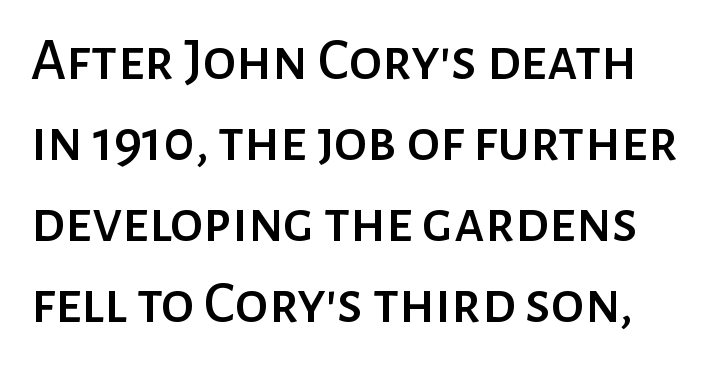
The image shows 60 px sans-serif type, upright; set normal line spacing (1.35x), normal letter spacing, not underlined; low stroke contrast and a medium x-height.
